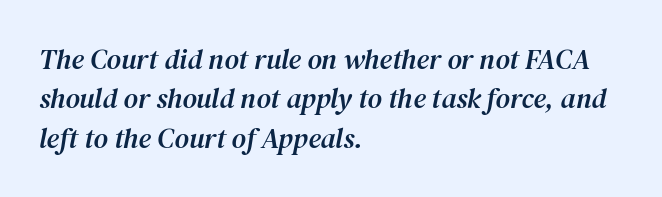
The image shows 28 px serif type, italic (leaning right); set left-aligned, normal line spacing (1.41x), normal letter spacing, not underlined; medium stroke contrast and a medium x-height.
